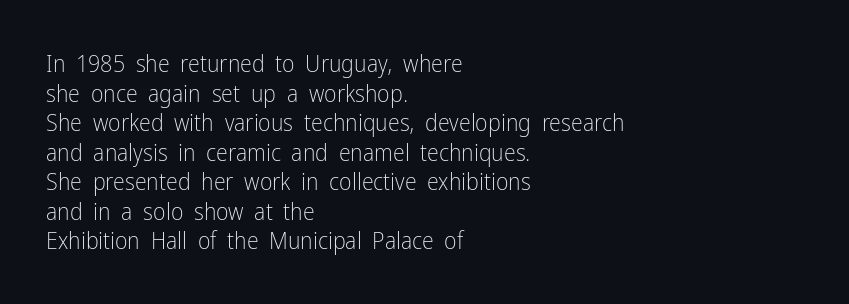
The image shows 24 px text type, upright; set left-aligned, line spacing 1.23x, normal letter spacing, not underlined.
